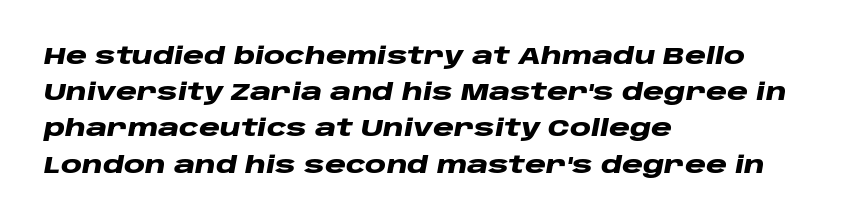
The glyphs look as if they've been sheared to an angle. The typesetter chose a ragged-right arrangement here. On the weight axis this lands at bold, roughly 700. Does extra space separate the letters? No, they use regular spacing. The strip under each line holds only bare page. In terms of leading, this rendering sits right in the middle.
